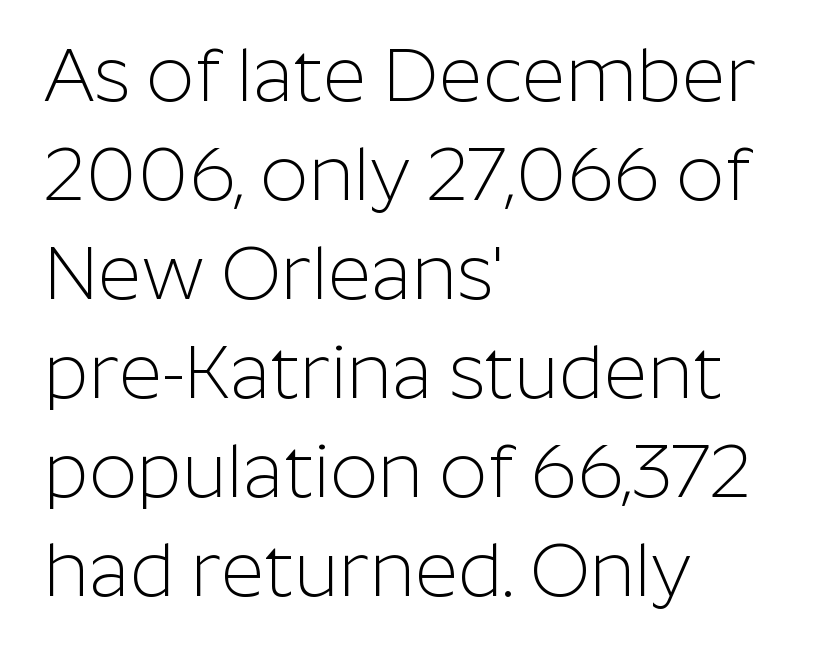
This sample keeps an unexceptional amount of space between lines. Every stem runs plumb, perpendicular to the baseline. In CSS terms this would be text-align: left. A typesetter would call this proportional, since set widths differ per character. Tracking here is standard; glyphs follow each other at the usual distance. This rendering features lettering with no underline.
